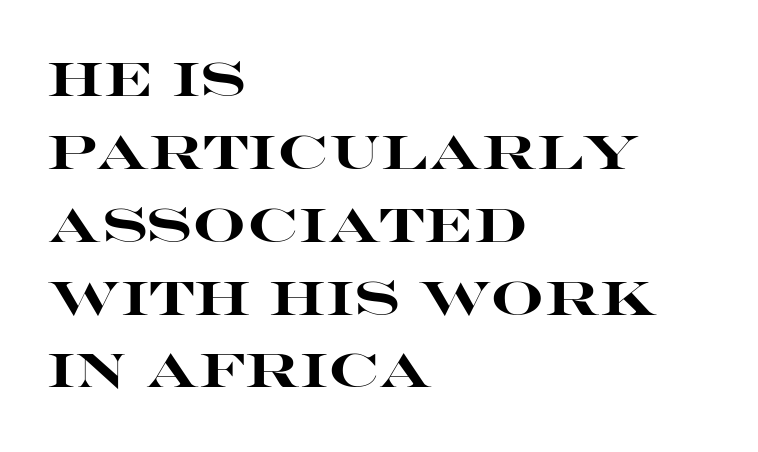
{"italic": "no", "bold": "yes", "weight": "heavy", "width": "wide", "stroke_contrast": "high", "x_height": "large", "monospaced": "no", "underline": "no", "align": "left", "line_spacing": "normal", "line_spacing_ratio": 1.55, "letter_spacing": "normal", "letter_spacing_em": 0.0, "glyph_px": 47}
